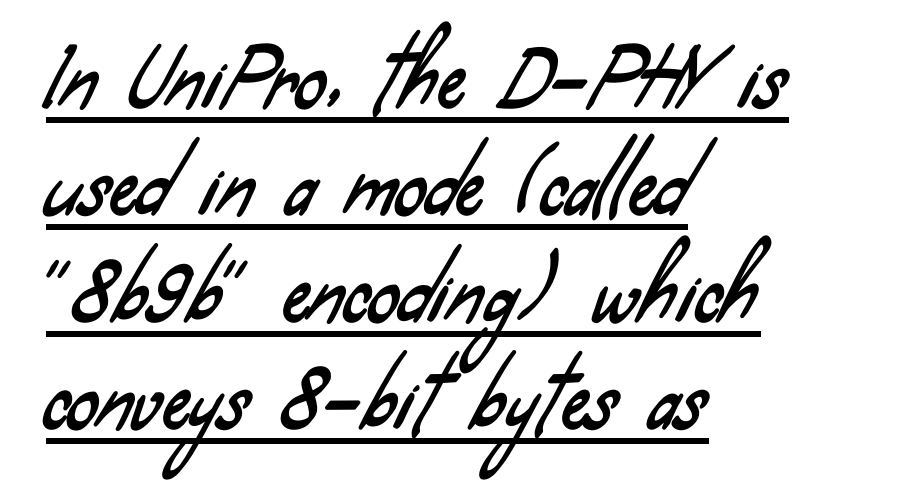
The image shows 78 px condensed sans-serif type; set left-aligned, normal line spacing (1.37x), normal letter spacing, underlined; low stroke contrast and a small x-height.
